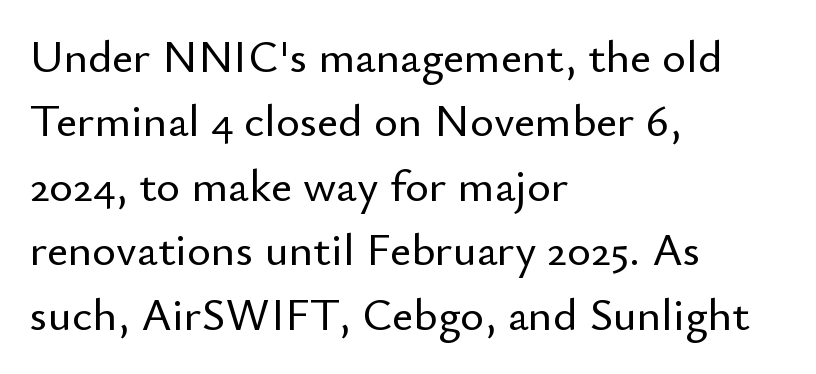
Q: Is the text italic (slanted)? A: No, it is upright.
Q: Is the typeface a serif or a sans-serif typeface? A: Sans-serif.
Q: Is the text underlined? A: No.
Q: How is the paragraph aligned? A: Left-aligned.
Q: Is the spacing between letters normal or unusually wide? A: Normal.
Q: Is the spacing between lines tight, normal or loose? A: Normal.
Q: Width (condensed, normal, or wide)? A: Normal.
Q: Stroke contrast? A: Low.
Q: x-height? A: Small.
Q: Monospaced? A: No.
